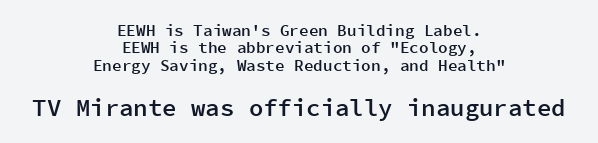
The image shows 24 px text type, upright; set centered, tight line spacing (1.09x), normal letter spacing, not underlined; the second (bottom) block is 1.5x larger.
